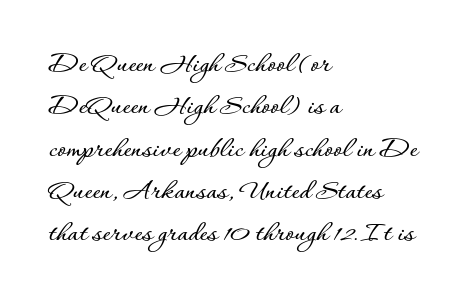
What's the leading like? Ordinary, nothing unusual. Horizontally, the lines are justified to the leading edge only. Is this a fixed-width face? No — the glyphs have proportional, varying widths.
